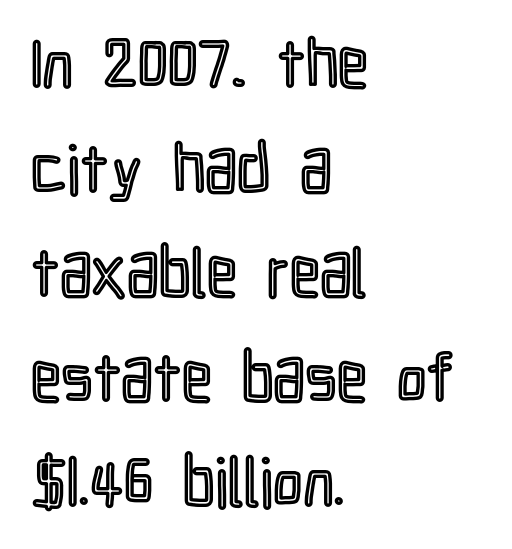
Q: Is the text italic (slanted)? A: No, it is upright.
Q: Is the text underlined? A: No.
Q: How is the paragraph aligned? A: Left-aligned.
Q: Is the spacing between letters normal or unusually wide? A: Normal.
Q: Is the spacing between lines tight, normal or loose? A: Normal.
Q: Width (condensed, normal, or wide)? A: Condensed.
Q: x-height? A: Medium.
Q: Monospaced? A: No.
